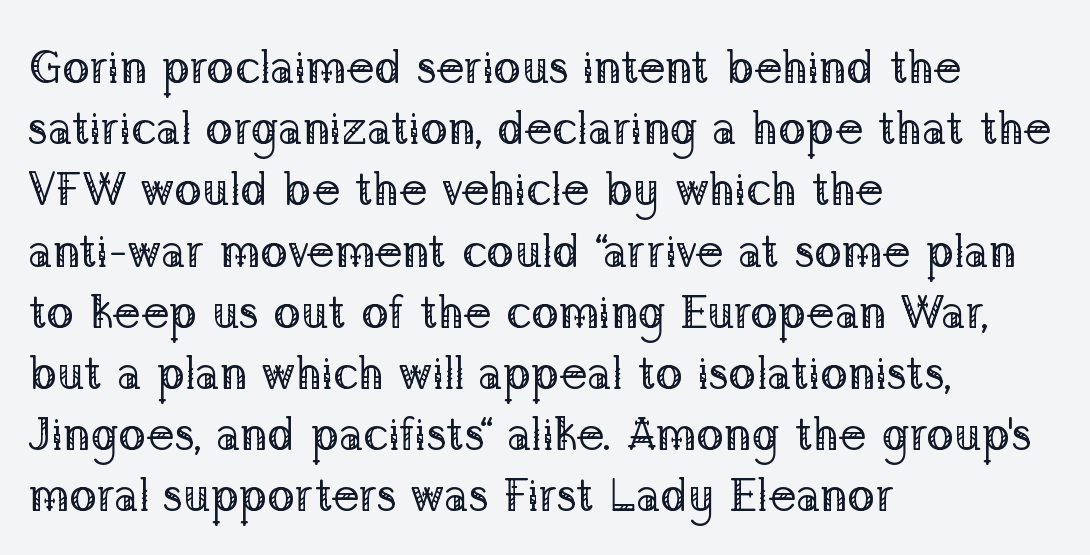
The image shows 46 px regular-weight serif type, upright; set left-aligned, normal line spacing (1.33x), normal letter spacing, not underlined; low stroke contrast and a medium x-height.
